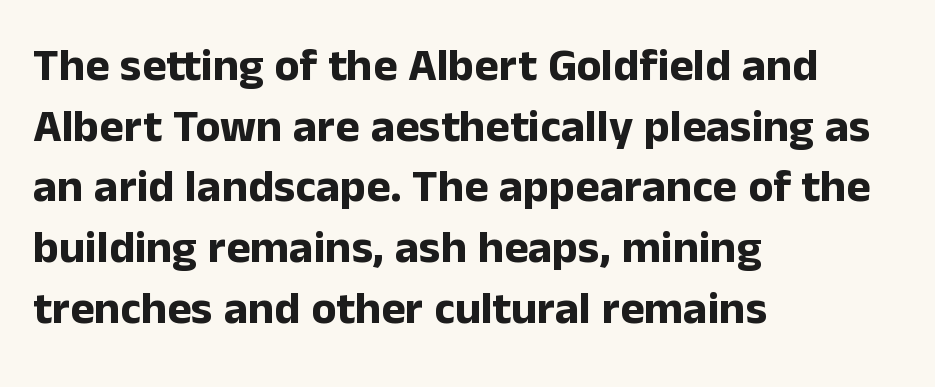
A bare baseline throughout the passage. No italicization has been applied; the sample stays upright. Classification — sans serif. Teacher's note: observe the even left margin — that is flush-left alignment. The designer left line spacing at the default.
